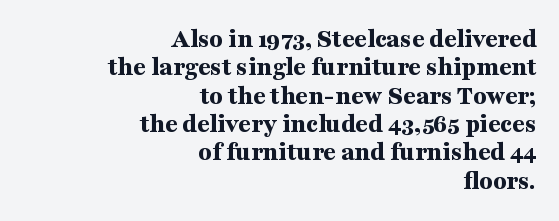
Q: Is the text bold? A: Yes.
Q: Is the text italic (slanted)? A: No, it is upright.
Q: Is the text underlined? A: No.
Q: How is the paragraph aligned? A: Right-aligned.
Q: Is the spacing between letters normal or unusually wide? A: Normal.
Q: Is the spacing between lines tight, normal or loose? A: Tight.
